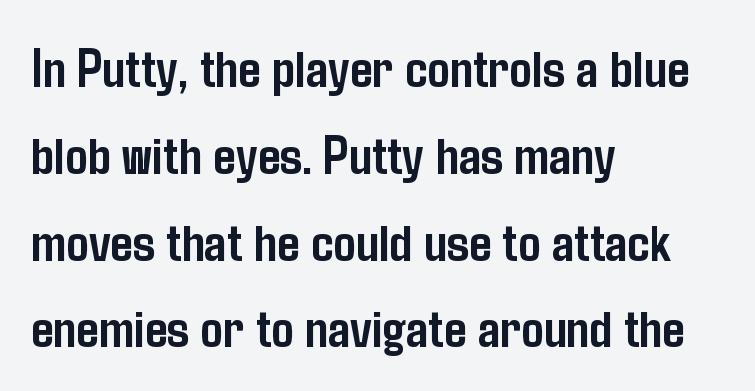
{"serif": "no", "italic": "no", "bold": "yes", "weight": "semibold", "width": "condensed", "stroke_contrast": "low", "x_height": "medium", "monospaced": "no", "underline": "no", "align": "left", "line_spacing": "normal", "line_spacing_ratio": 1.55, "letter_spacing": "normal", "letter_spacing_em": 0.0, "glyph_px": 56}
